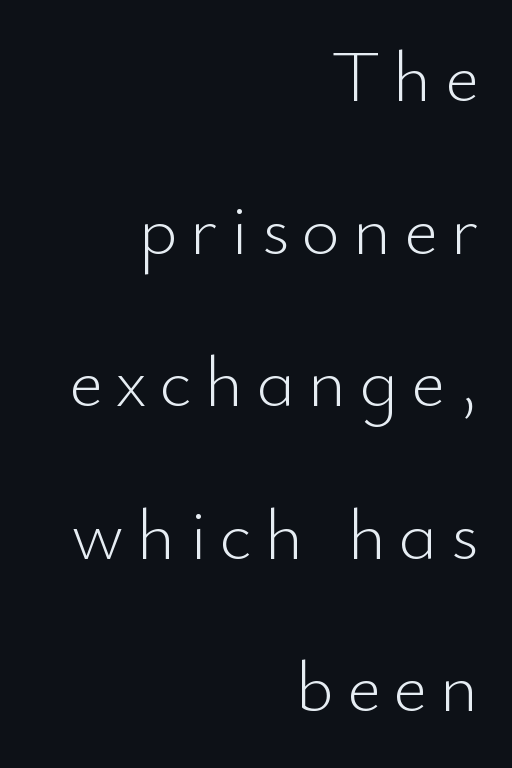
{"serif": "no", "italic": "no", "bold": "no", "weight": "light", "width": "normal", "stroke_contrast": "low", "x_height": "small", "monospaced": "no", "underline": "no", "align": "right", "line_spacing": "loose", "line_spacing_ratio": 2.09, "glyph_px": 73}
